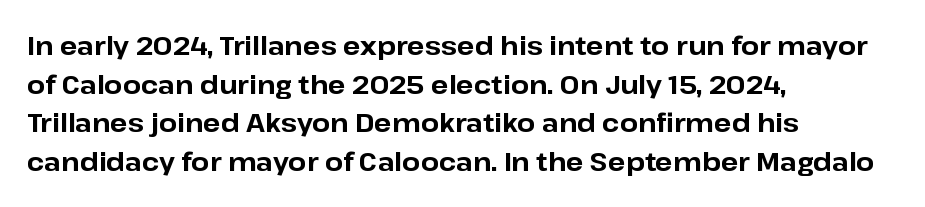
The image shows 26 px bold type, upright; set left-aligned, normal line spacing (1.49x), normal letter spacing, not underlined.
